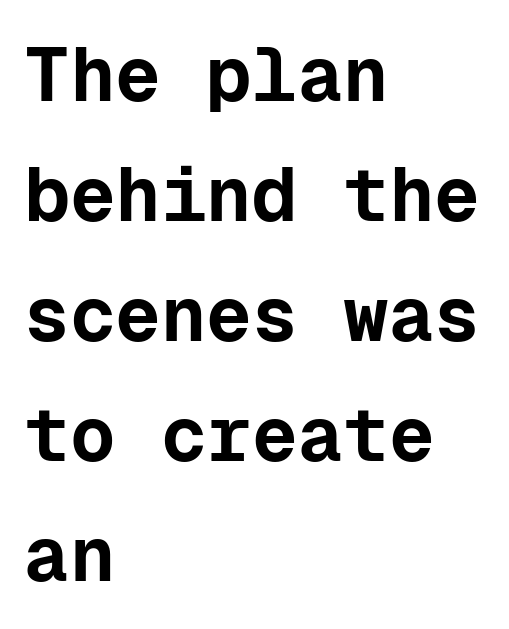
Is this a sans? Yes — the strokes have no serifs. Students, this is bold: see how much ink each stroke carries. Between one letter and the next there's only the usual sliver of space. Honestly, there is no underline to notice here at all. In terms of leading, this rendering sits right in the middle.
